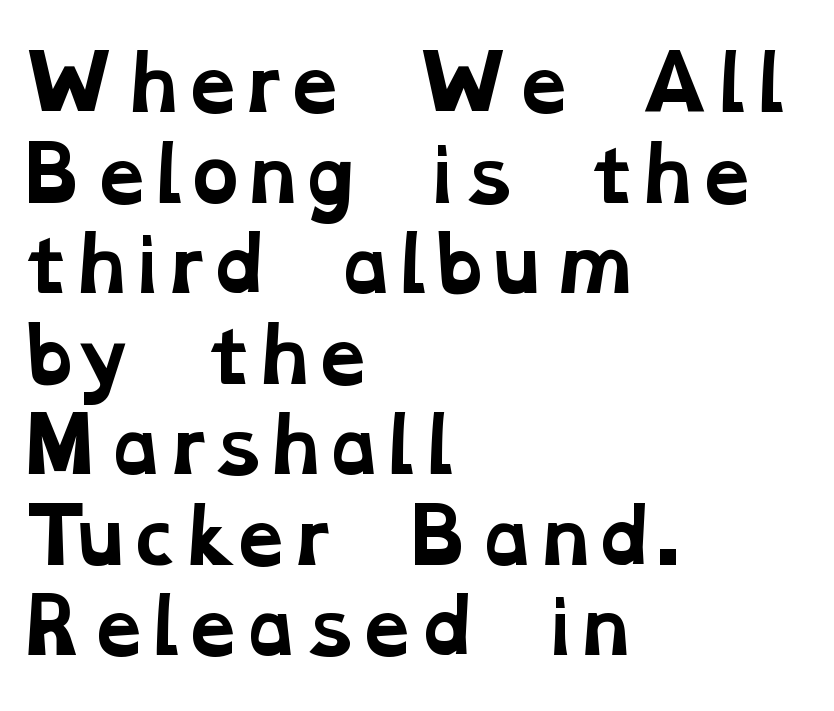
Any mark beneath the type? The region is blank. Every letter is thick-stroked: bold, no question. Default kerning and tracking; the words read as compact shapes. Is the block centered? No — it sits flush against the left margin. Typographically, this falls in the serif category. Varying glyph widths throughout — classic text-font behaviour.
